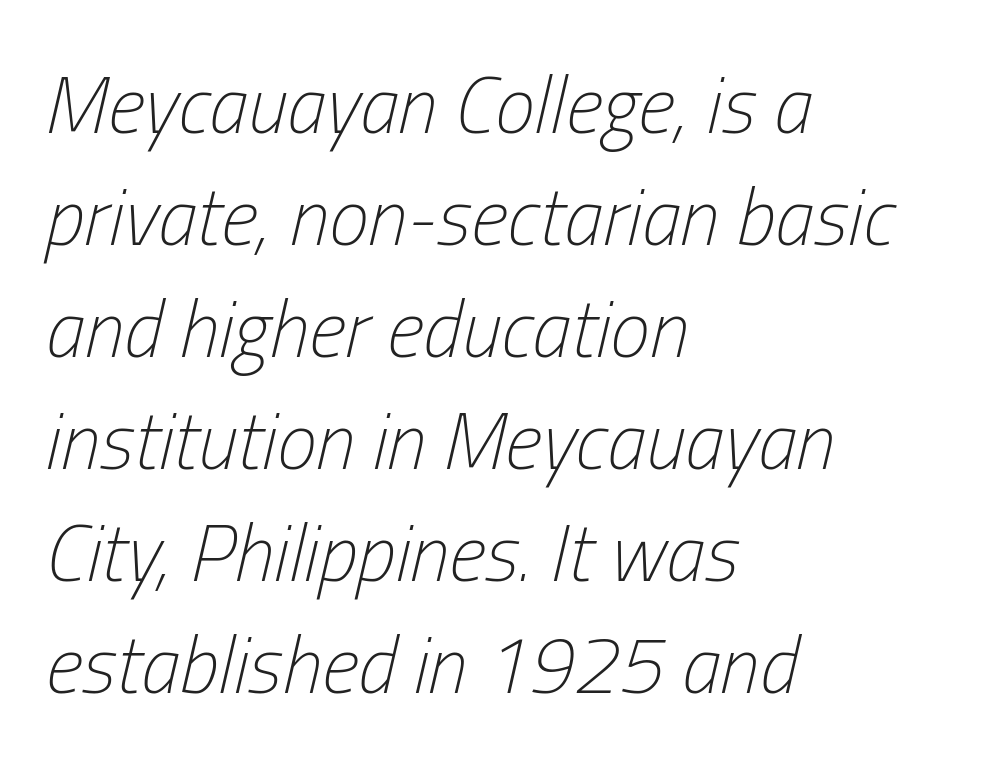
The image shows 80 px light, condensed type, italic (leaning right); set left-aligned, normal line spacing (1.4x), normal letter spacing, not underlined; low stroke contrast and a medium x-height.
